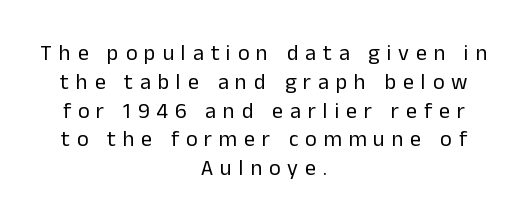
In terms of letterspacing, this is a distinctly airy, spread setting. A quiet, ordinary-to-light weight characterises the typeface. The axis of the letterforms is exactly vertical. Line starts and ends both wander, symmetrically. A clean baseline with only descenders dipping below it.
